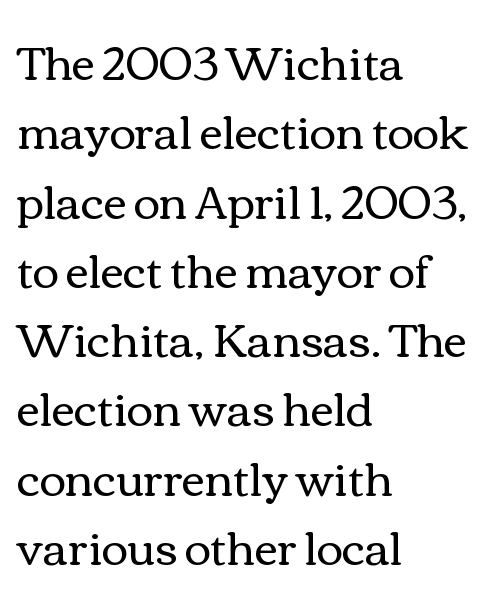
The image shows 45 px regular-weight, wide type, upright; set left-aligned, normal line spacing (1.54x), normal letter spacing, not underlined; a medium x-height.
